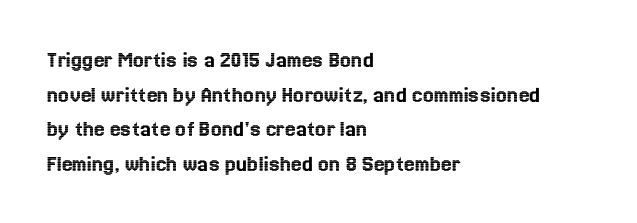
Q: Is the text italic (slanted)? A: No, it is upright.
Q: Is the text underlined? A: No.
Q: How is the paragraph aligned? A: Left-aligned.
Q: Is the spacing between letters normal or unusually wide? A: Normal.
Q: Is the spacing between lines tight, normal or loose? A: Normal.
